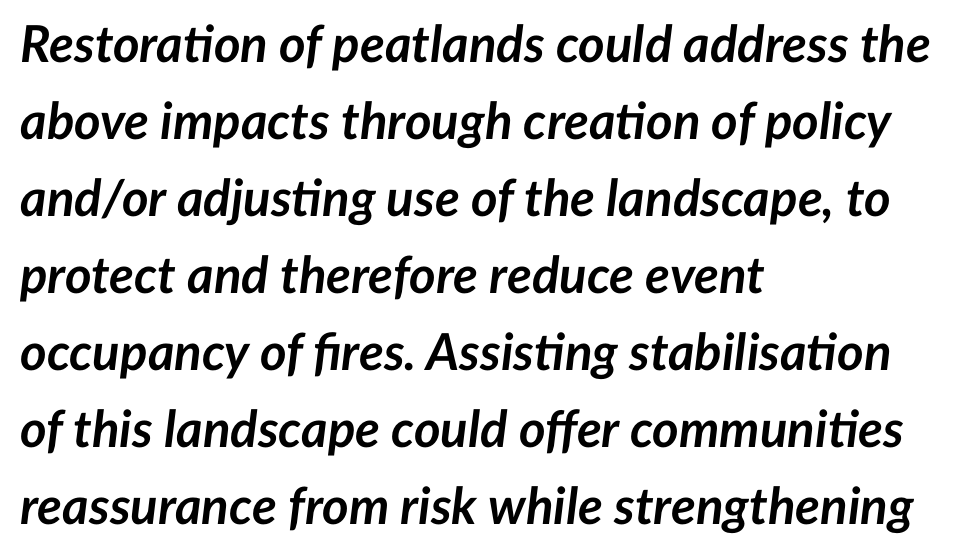
{"italic": "yes", "lean": "right", "slant_degrees": 7, "bold": "yes", "weight": "semibold", "width": "normal", "stroke_contrast": "low", "x_height": "medium", "monospaced": "no", "underline": "no", "align": "left", "line_spacing": "normal", "line_spacing_ratio": 1.51, "letter_spacing": "normal", "letter_spacing_em": 0.0, "glyph_px": 51}
